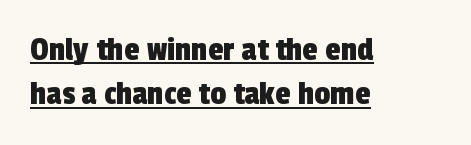
The image shows 35 px condensed sans-serif type; set left-aligned, normal line spacing (1.27x), normal letter spacing, underlined; a medium x-height.
